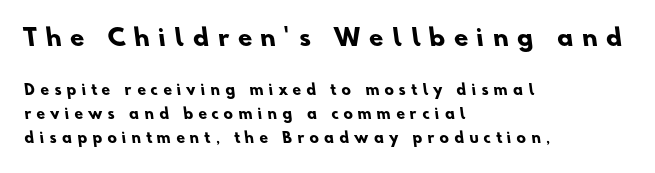
The font is running at its bold setting. The tracking jumps out immediately: characters are airy and widely separated. A clean baseline with only descenders dipping below it. Does the leading feel generous? No, just average. The typesetter chose a ragged-right arrangement here. Typesetter's note — upper block bumped up in size, lower block left smaller.
